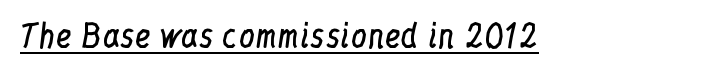
Q: Is the text bold? A: No.
Q: Is the text italic (slanted)? A: Yes.
Q: Is the typeface a serif or a sans-serif typeface? A: Serif.
Q: Is the text underlined? A: Yes.
Q: Is the spacing between letters normal or unusually wide? A: Normal.
Q: Width (condensed, normal, or wide)? A: Condensed.
Q: Stroke contrast? A: Low.
Q: x-height? A: Medium.
Q: Monospaced? A: No.
